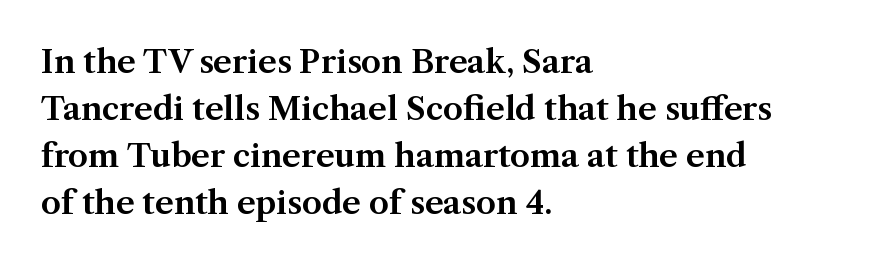
A typesetter would mark this as roman, not italic. These lines are set flush left with a ragged right edge. Spacing between characters is what you'd get straight out of the box. The passage shown is not underscored anywhere. Note the varied advance widths — an 'i' is clearly narrower than an 'm'.
